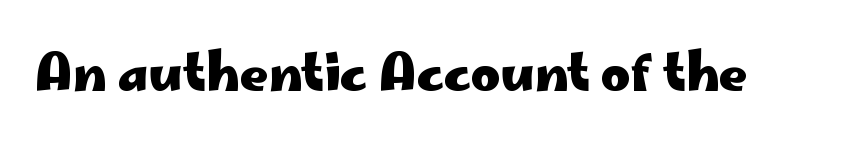
The image shows 50 px heavy, wide sans-serif type, upright; set normal letter spacing, not underlined; low stroke contrast and a small x-height.
